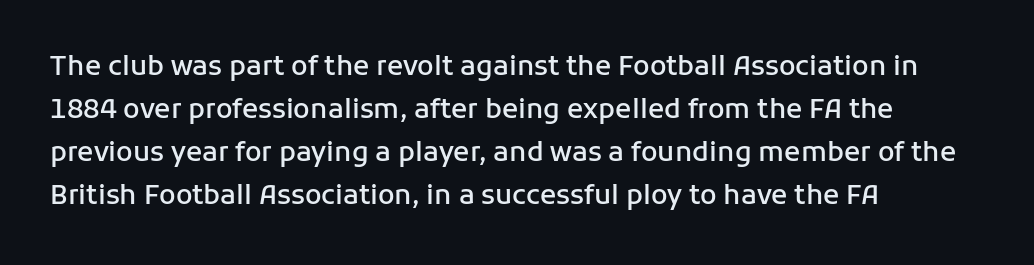
Decoration check: the copy has no underline. A classic flush-left, rag-right setting is used for this passage. Notice how descenders clear the ascenders below comfortably — that's standard leading. Tracking value appears to be zero — textbook default spacing.
